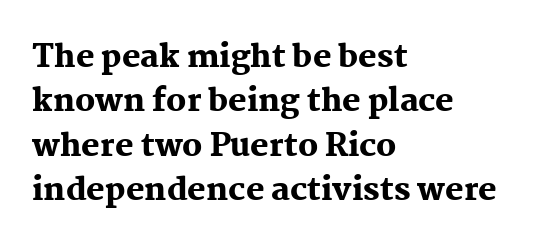
The image shows 31 px heavy serif type, upright; set left-aligned, normal line spacing (1.43x), normal letter spacing, not underlined; medium stroke contrast and a medium x-height.
